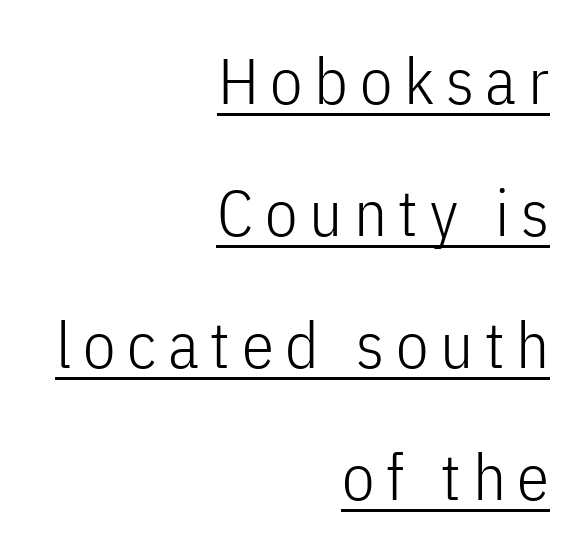
The rendering uses natural spacing where letterforms have individual widths. The typesetter has applied underlining to the passage shown. Honestly, the rows look like they've been pulled way apart. Posture: vertical. Vertical stems look standard width or narrower in stroke.
